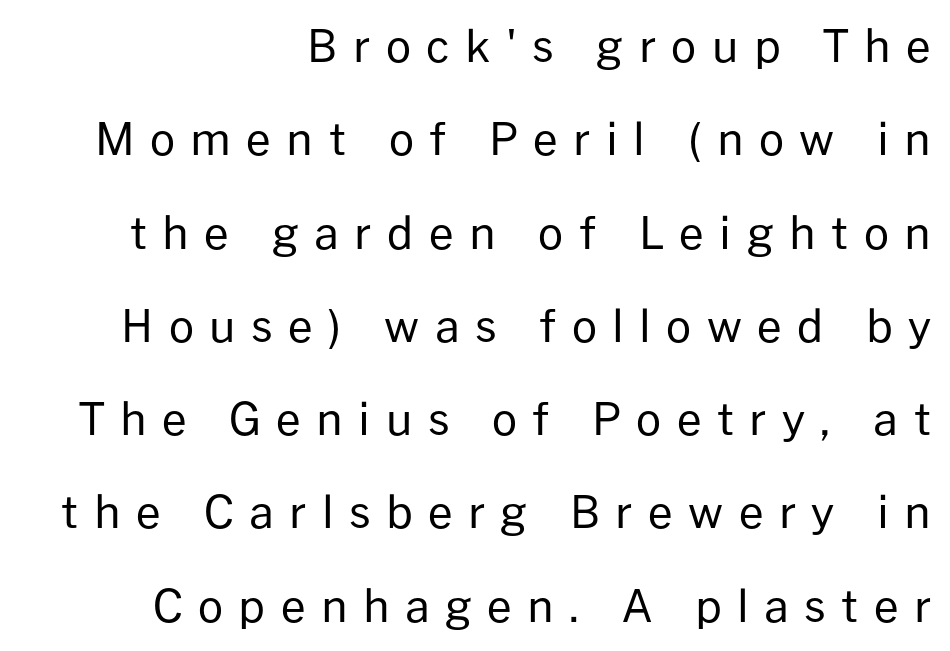
Serifs: no, the terminals of the letterforms are clean. Loosely led — the rows are spread out. The tracking jumps out immediately: characters are airy and widely separated. Ordinary non-slanted type is in use.
